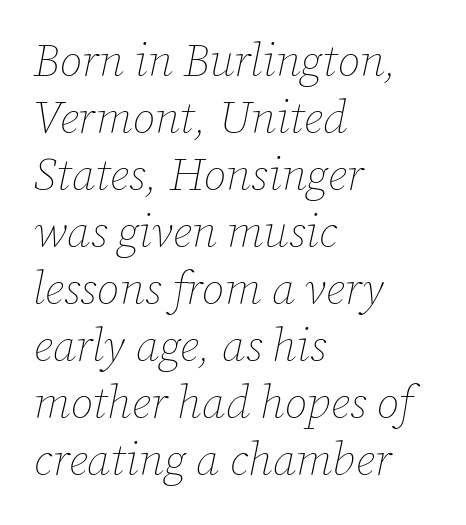
Only glyphs here, with clear space below each row. A typesetter would call this zero additional tracking. Quick note: italic. Is the block centered? No — it sits flush against the left margin. No chunkiness to these letters — they're not bold.
